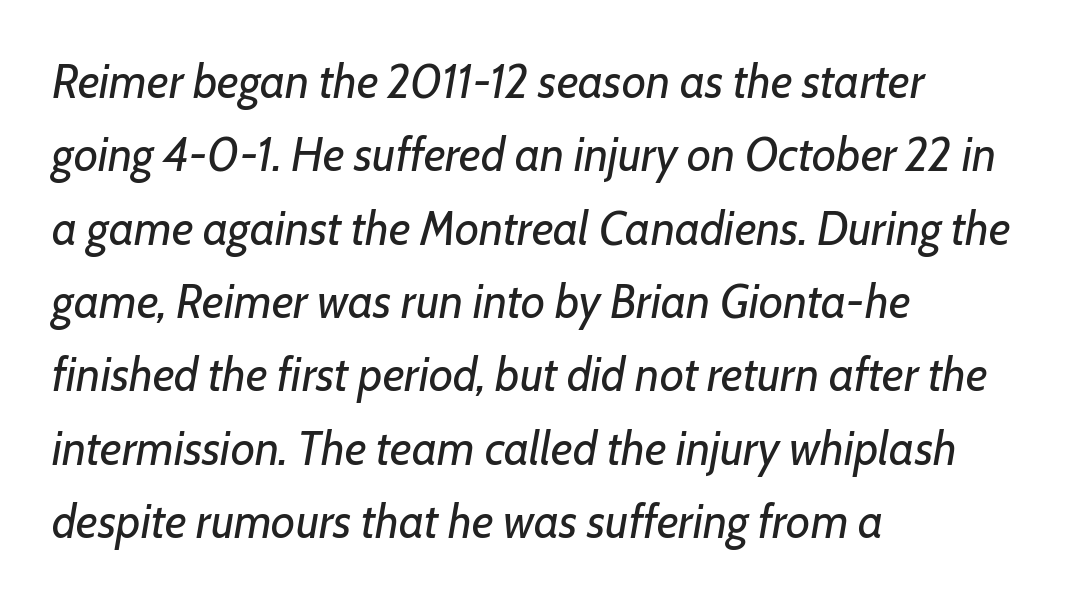
The image shows 47 px regular-weight type, italic (leaning right); set left-aligned, normal line spacing (1.56x), normal letter spacing, not underlined; low stroke contrast and a medium x-height.
